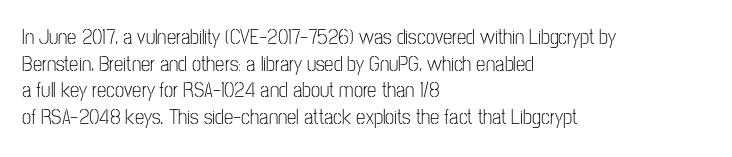
Q: Is the text bold? A: No.
Q: Is the text italic (slanted)? A: No, it is upright.
Q: Is the text underlined? A: No.
Q: How is the paragraph aligned? A: Left-aligned.
Q: Is the spacing between letters normal or unusually wide? A: Normal.
Q: Is the spacing between lines tight, normal or loose? A: Normal.
